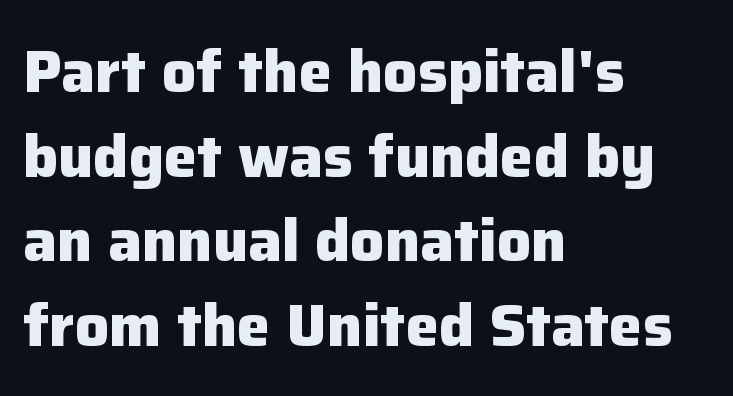
If you measured baseline to baseline, you'd find a middling distance. Proportional: the letters do not fall into vertical columns. Quick note: not italic, upright. Observe the absence of serifs on each vertical stroke in this sample. The rendering keeps characters at their native spacing.
